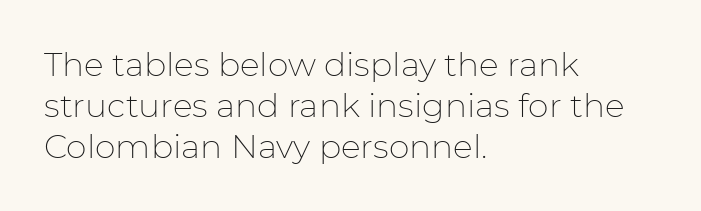
The image shows 33 px thin sans-serif type, upright; set left-aligned, line spacing 1.24x, normal letter spacing, not underlined; low stroke contrast and a medium x-height.
